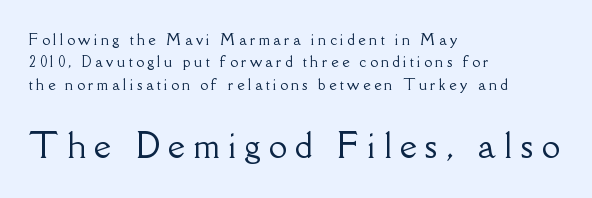
The image shows 33 px serif type, upright; set left-aligned, normal line spacing (1.59x), unusually wide letter spacing (+0.25 em), not underlined; the second (bottom) block is 2.36x larger; low stroke contrast and a small x-height.
